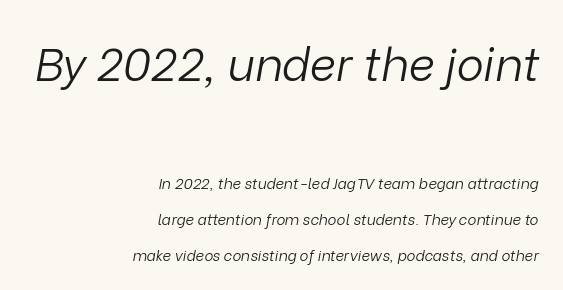
Q: Is the text bold? A: No.
Q: Is the text italic (slanted)? A: Yes, it leans right by about 9 degrees.
Q: Is the text underlined? A: No.
Q: How is the paragraph aligned? A: Right-aligned.
Q: Is the spacing between letters normal or unusually wide? A: Normal.
Q: Is the spacing between lines tight, normal or loose? A: Loose.
Q: Which block of text is set in a larger size, the first (top) or the second (bottom)? A: The first (top) one.
Q: Width (condensed, normal, or wide)? A: Normal.
Q: Stroke contrast? A: Low.
Q: x-height? A: Medium.
Q: Monospaced? A: No.
